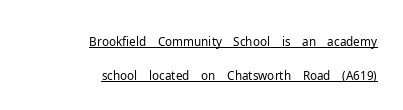
Q: Is the text bold? A: No.
Q: Is the text italic (slanted)? A: No, it is upright.
Q: Is the text underlined? A: Yes.
Q: How is the paragraph aligned? A: Right-aligned.
Q: Is the spacing between letters normal or unusually wide? A: Normal.
Q: Is the spacing between lines tight, normal or loose? A: Normal.
